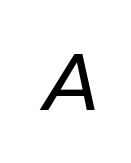
Quick note: italic. Think of a printed novel: that variable character pitch is what you see here. Descenders hang freely into open space.
